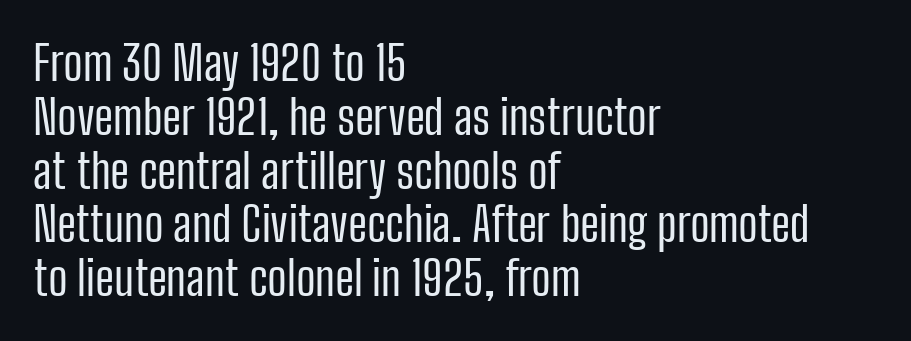
Unlike a traditional serif, this face leaves its strokes unadorned. The rendering uses a small line-height, squeezing the rows. This rendering uses left alignment, leaving the right contour irregular. Here the glyphs are tracked normally, forming tight word shapes.
